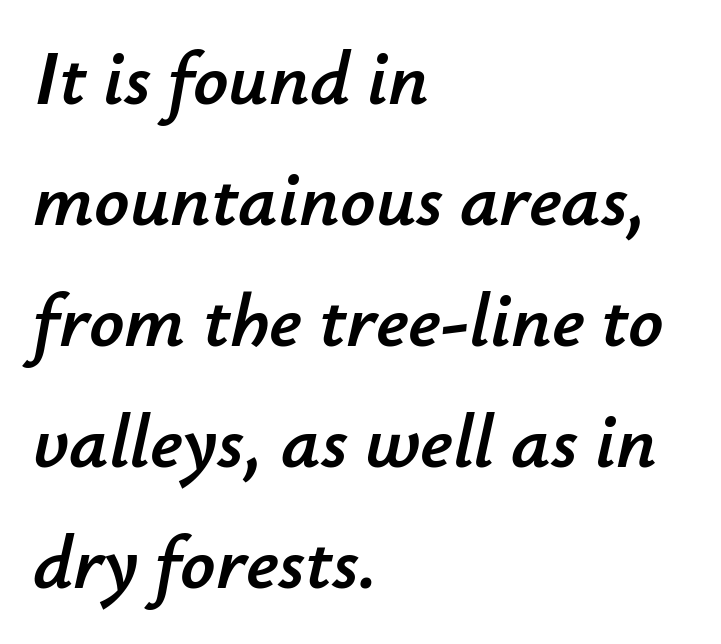
Compared with a centered layout, this one pins lines to the left instead. Interline gaps are of average width in this sample. The passage shown is typed in a proportional face where columns would drift. The words here are not underlined. The glyphs look as if they've been sheared to an angle.
